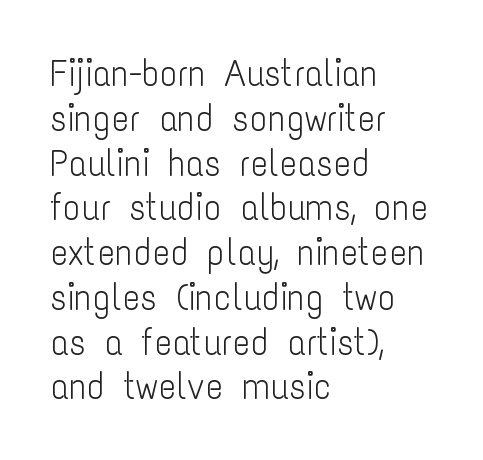
{"serif": "no", "italic": "no", "bold": "no", "weight": "light", "width": "condensed", "stroke_contrast": "low", "x_height": "medium", "monospaced": "no", "underline": "no", "align": "left", "line_spacing_ratio": 1.21, "letter_spacing": "normal", "letter_spacing_em": 0.0, "glyph_px": 37}
